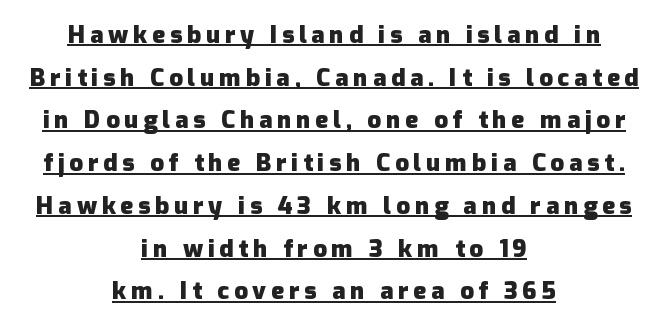
Summary of weight: heavy, a full bold. Typeset on center — no edge is straight. Does a line run under the words? Yes, clearly. The axis of the letterforms is exactly vertical. Someone cranked the tracking dial way up on this one.
